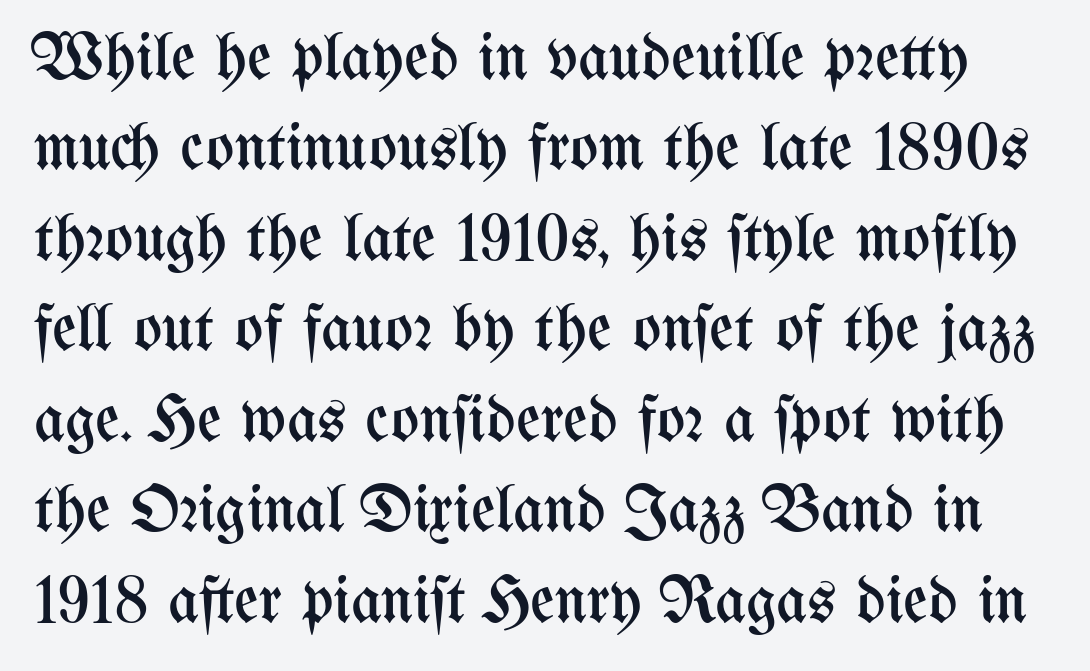
Q: Is the text bold? A: No.
Q: Is the text italic (slanted)? A: No, it is upright.
Q: Is the text underlined? A: No.
Q: Is the spacing between letters normal or unusually wide? A: Normal.
Q: Is the spacing between lines tight, normal or loose? A: Normal.
Q: Width (condensed, normal, or wide)? A: Condensed.
Q: Stroke contrast? A: Medium.
Q: x-height? A: Medium.
Q: Monospaced? A: No.
